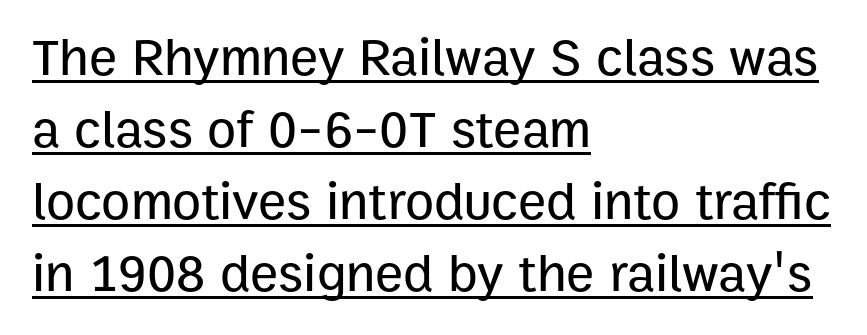
The image shows 53 px sans-serif type, upright; set left-aligned, normal line spacing (1.36x), normal letter spacing, underlined; low stroke contrast and a medium x-height.
